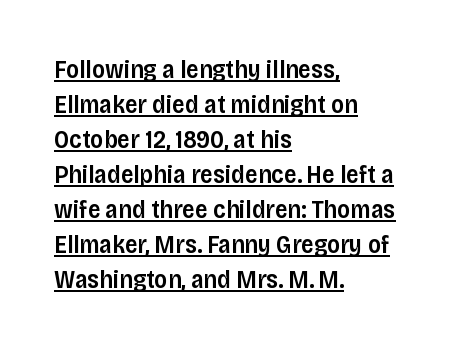
Every stem runs plumb, perpendicular to the baseline. There is no visible air inserted between adjacent glyphs. Line beginnings align vertically; line endings do not. The space between consecutive lines is moderate.
